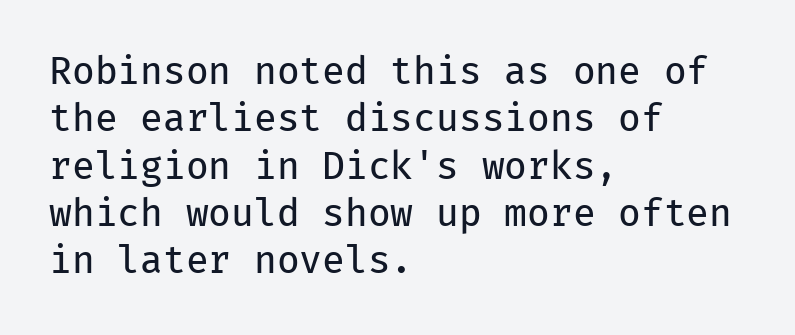
Q: Is the text bold? A: No.
Q: Is the text italic (slanted)? A: No, it is upright.
Q: Is the typeface a serif or a sans-serif typeface? A: Sans-serif.
Q: Is the text underlined? A: No.
Q: How is the paragraph aligned? A: Left-aligned.
Q: Is the spacing between letters normal or unusually wide? A: Normal.
Q: Is the spacing between lines tight, normal or loose? A: Normal.
Q: Width (condensed, normal, or wide)? A: Normal.
Q: Stroke contrast? A: Low.
Q: x-height? A: Medium.
Q: Monospaced? A: Yes.
